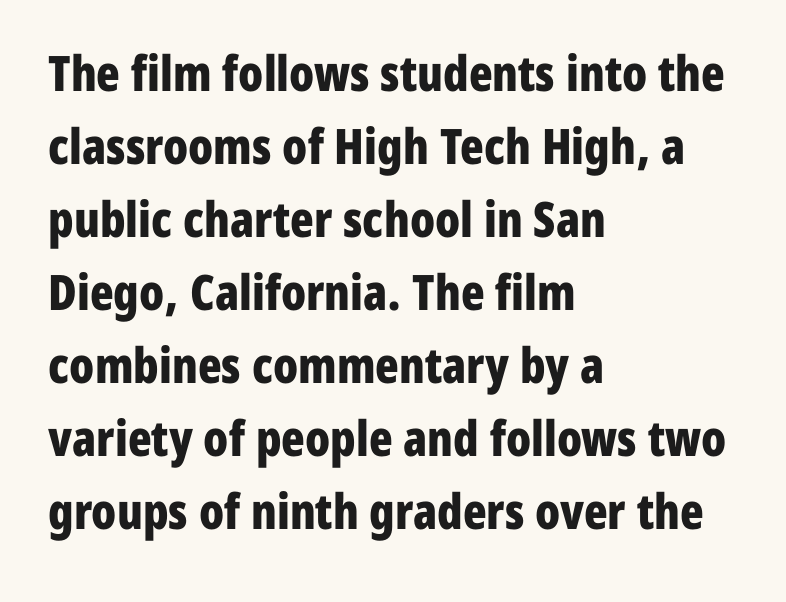
{"serif": "no", "italic": "no", "bold": "yes", "weight": "bold", "width": "condensed", "stroke_contrast": "low", "x_height": "medium", "monospaced": "no", "underline": "no", "align": "left", "line_spacing": "normal", "line_spacing_ratio": 1.49, "letter_spacing": "normal", "letter_spacing_em": 0.0, "glyph_px": 49}
